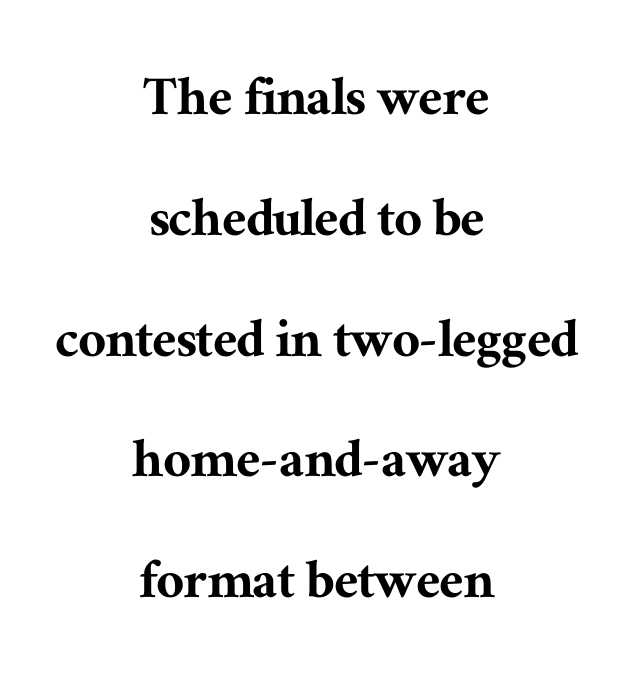
The image shows 61 px serif type, upright; set centered, loose line spacing (1.98x), normal letter spacing, not underlined; medium stroke contrast and a medium x-height.
